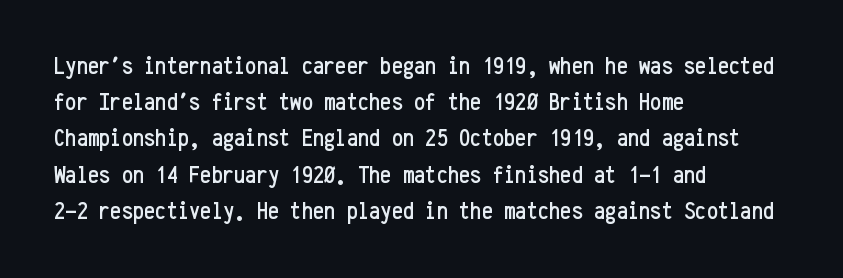
The image shows 25 px text type, upright; set left-aligned, normal line spacing (1.45x), normal letter spacing, not underlined.
